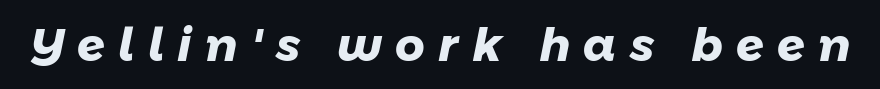
{"serif": "no", "bold": "yes", "weight": "heavy", "width": "normal", "stroke_contrast": "low", "x_height": "medium", "monospaced": "no", "underline": "no", "letter_spacing": "wide", "letter_spacing_em": 0.29, "glyph_px": 46}
